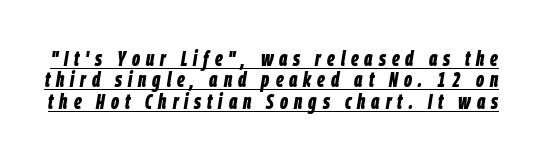
The image shows 22 px bold type, italic (leaning right); set tight line spacing (0.97x), unusually wide letter spacing (+0.27 em), underlined.
